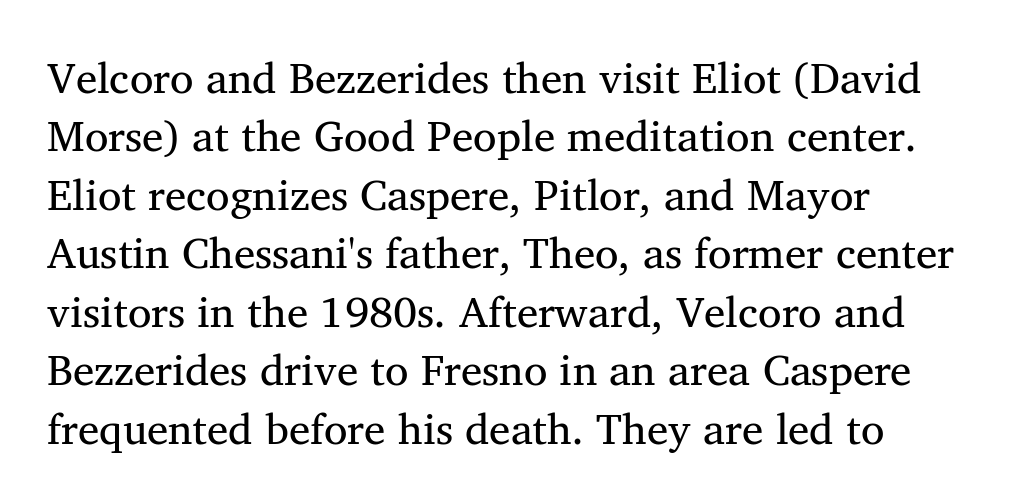
{"serif": "yes", "bold": "no", "weight": "regular", "width": "normal", "stroke_contrast": "medium", "x_height": "medium", "monospaced": "no", "underline": "no", "align": "left", "line_spacing": "normal", "line_spacing_ratio": 1.36, "letter_spacing": "normal", "letter_spacing_em": 0.0, "glyph_px": 43}
